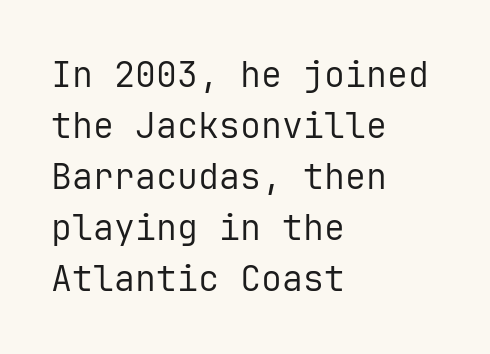
Q: Is the text bold? A: No.
Q: Is the text italic (slanted)? A: No, it is upright.
Q: Is the typeface a serif or a sans-serif typeface? A: Sans-serif.
Q: Is the text underlined? A: No.
Q: How is the paragraph aligned? A: Left-aligned.
Q: Is the spacing between letters normal or unusually wide? A: Normal.
Q: Is the spacing between lines tight, normal or loose? A: Normal.
Q: Width (condensed, normal, or wide)? A: Normal.
Q: Stroke contrast? A: Low.
Q: x-height? A: Medium.
Q: Monospaced? A: Yes.
